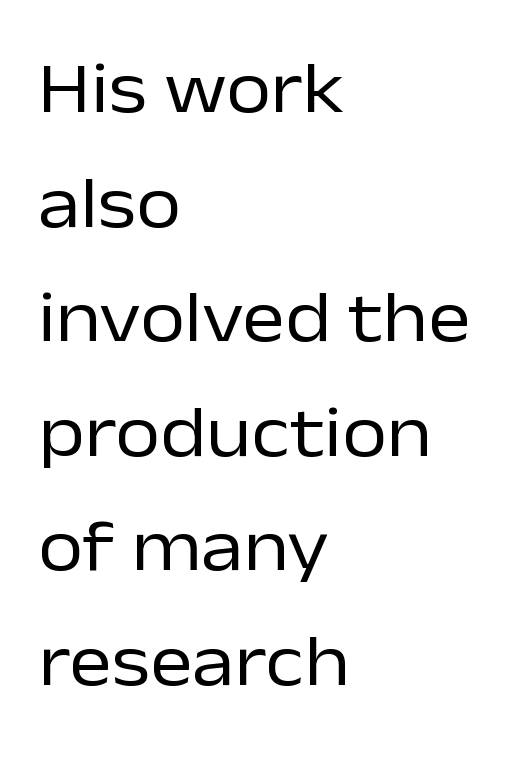
{"serif": "no", "italic": "no", "bold": "no", "weight": "regular", "width": "normal", "stroke_contrast": "low", "x_height": "medium", "monospaced": "no", "underline": "no", "align": "left", "line_spacing": "normal", "line_spacing_ratio": 1.57, "letter_spacing": "normal", "letter_spacing_em": 0.0, "glyph_px": 73}
